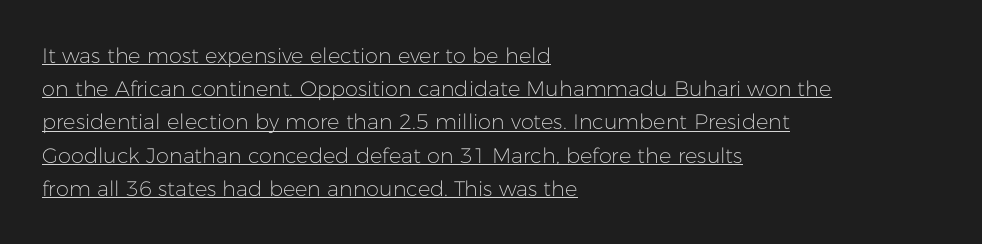
Q: Is the text bold? A: No.
Q: Is the text italic (slanted)? A: No, it is upright.
Q: Is the text underlined? A: Yes.
Q: How is the paragraph aligned? A: Left-aligned.
Q: Is the spacing between letters normal or unusually wide? A: Normal.
Q: Is the spacing between lines tight, normal or loose? A: Normal.
